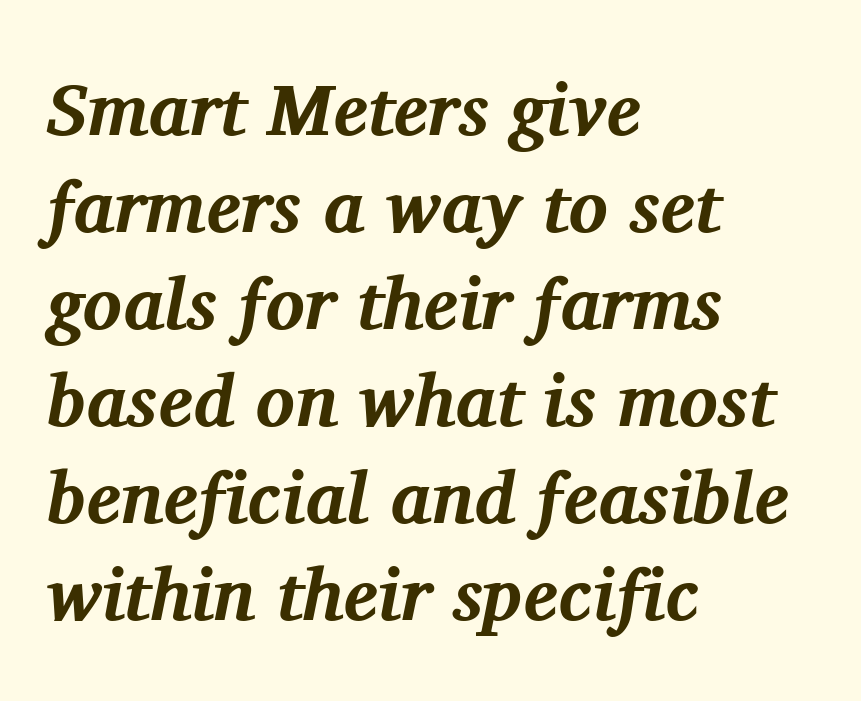
The image shows 73 px bold serif type, italic (leaning right); set left-aligned, normal line spacing (1.33x), normal letter spacing, not underlined; medium stroke contrast and a medium x-height.
